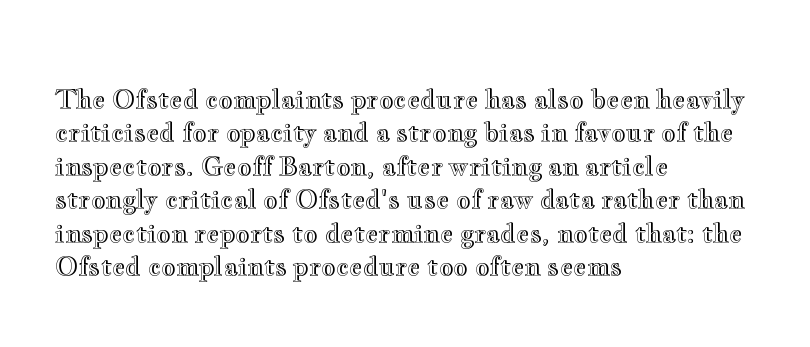
Q: Is the text italic (slanted)? A: No, it is upright.
Q: Is the text underlined? A: No.
Q: How is the paragraph aligned? A: Left-aligned.
Q: Is the spacing between letters normal or unusually wide? A: Normal.
Q: Is the spacing between lines tight, normal or loose? A: Normal.
